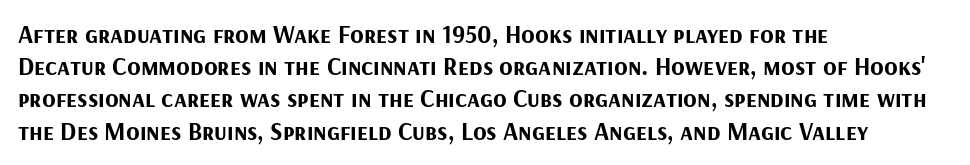
{"italic": "no", "bold": "yes", "underline": "no", "align": "left", "line_spacing": "normal", "line_spacing_ratio": 1.29, "letter_spacing": "normal", "letter_spacing_em": 0.0, "glyph_px": 25}
